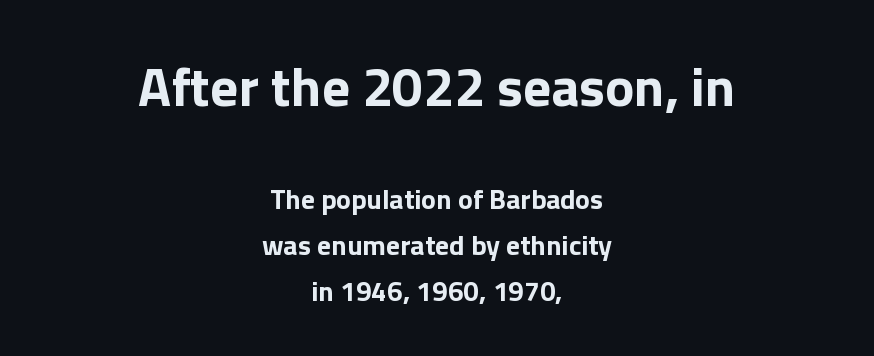
{"serif": "no", "italic": "no", "bold": "yes", "weight": "bold", "width": "normal", "x_height": "medium", "monospaced": "no", "underline": "no", "align": "center", "line_spacing": "normal", "line_spacing_ratio": 1.64, "letter_spacing": "normal", "letter_spacing_em": 0.0, "larger_block": "first", "size_ratio": 1.96, "glyph_px": 55}
